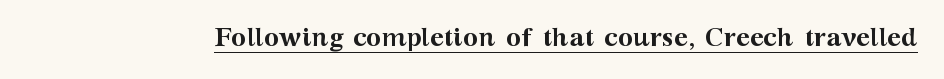
Q: Is the text bold? A: Yes.
Q: Is the text italic (slanted)? A: No, it is upright.
Q: Is the text underlined? A: Yes.
Q: Is the spacing between letters normal or unusually wide? A: Normal.
